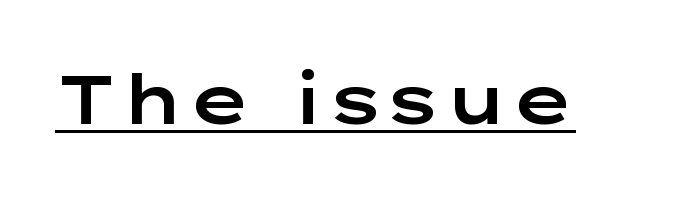
Here the designer chose a conventional face with non-uniform glyph widths. Inter-character spacing is left at the font's built-in metrics. The letters stand straight up with perfectly vertical stems. Serifs: no, the terminals of the letterforms are clean. The rendered words wear a rule along their underside.
